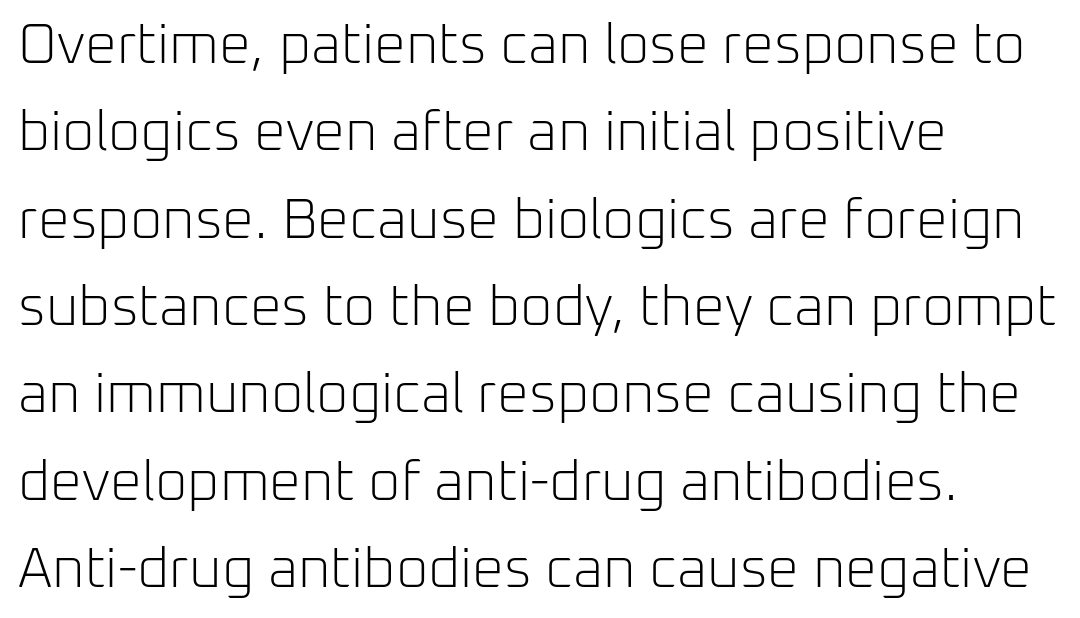
The image shows 56 px light sans-serif type, upright; set left-aligned, normal line spacing (1.56x), normal letter spacing, not underlined; low stroke contrast and a medium x-height.
